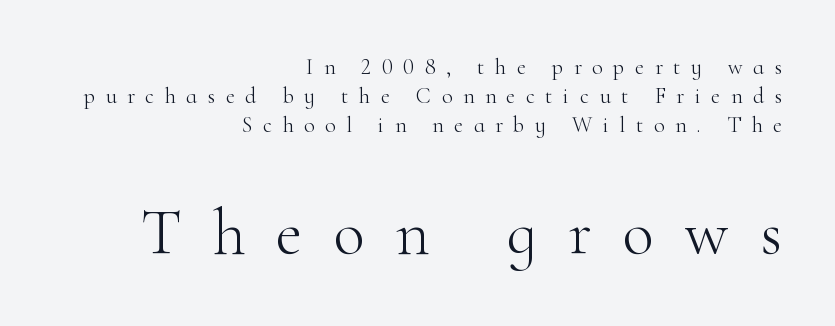
Q: Is the text bold? A: No.
Q: Is the text italic (slanted)? A: No, it is upright.
Q: Is the typeface a serif or a sans-serif typeface? A: Serif.
Q: Is the text underlined? A: No.
Q: How is the paragraph aligned? A: Right-aligned.
Q: Is the spacing between letters normal or unusually wide? A: Unusually wide.
Q: Is the spacing between lines tight, normal or loose? A: Normal.
Q: Which block of text is set in a larger size, the first (top) or the second (bottom)? A: The second (bottom) one.
Q: Width (condensed, normal, or wide)? A: Normal.
Q: Stroke contrast? A: High.
Q: x-height? A: Small.
Q: Monospaced? A: No.
